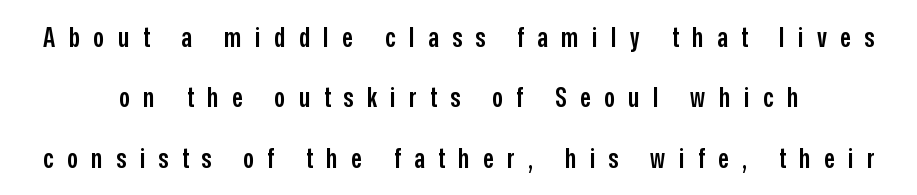
The image shows 27 px text type, upright; set centered, loose line spacing (2.24x), unusually wide letter spacing (+0.5 em), not underlined.
